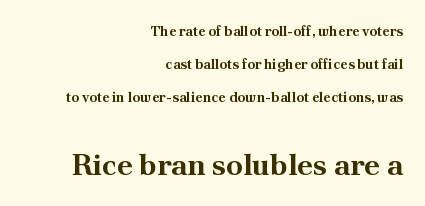
{"serif": "yes", "italic": "no", "bold": "yes", "weight": "bold", "width": "normal", "stroke_contrast": "medium", "x_height": "small", "monospaced": "no", "underline": "no", "align": "right", "line_spacing": "loose", "line_spacing_ratio": 2.35, "letter_spacing": "normal", "letter_spacing_em": 0.0, "larger_block": "second", "size_ratio": 2.14, "glyph_px": 30}
